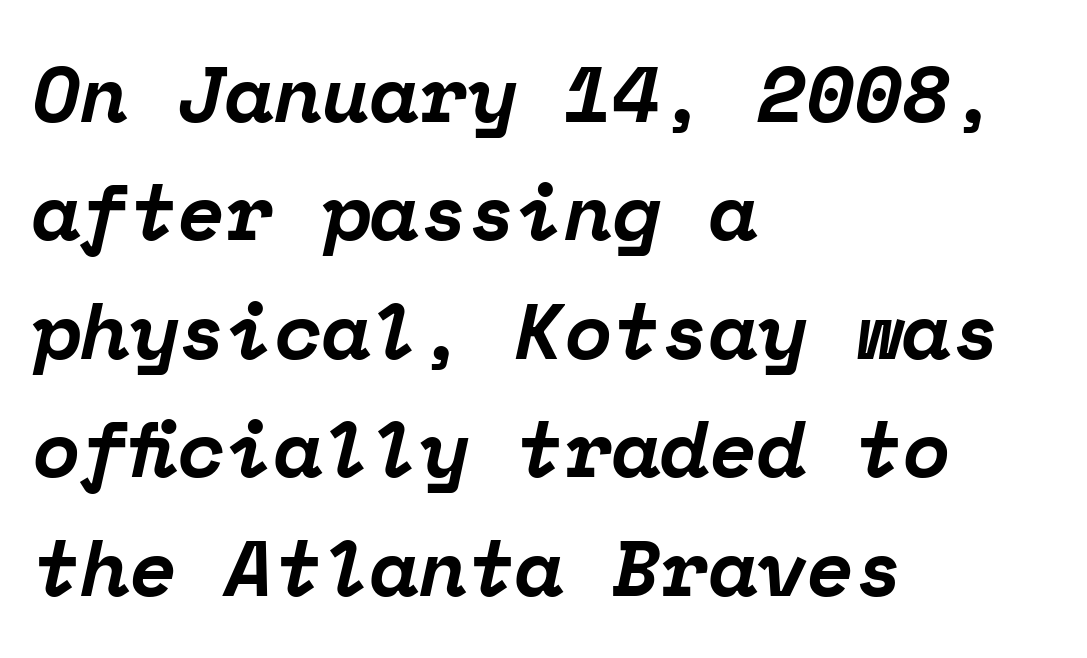
{"serif": "yes", "italic": "yes", "lean": "right", "slant_degrees": 12, "bold": "yes", "weight": "bold", "width": "normal", "stroke_contrast": "low", "x_height": "medium", "monospaced": "yes", "underline": "no", "align": "left", "line_spacing": "normal", "line_spacing_ratio": 1.5, "letter_spacing": "normal", "letter_spacing_em": 0.0, "glyph_px": 79}
